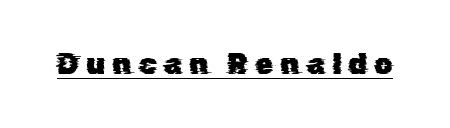
{"serif": "no", "width": "normal", "stroke_contrast": "low", "x_height": "medium", "monospaced": "no", "underline": "yes", "letter_spacing": "wide", "letter_spacing_em": 0.24, "glyph_px": 29}
